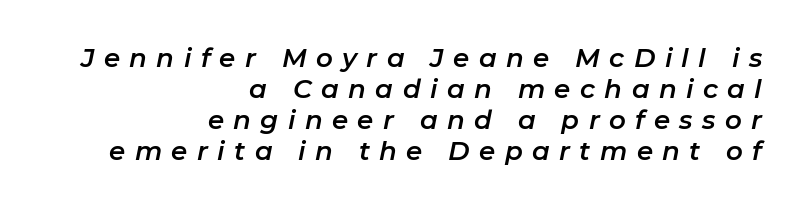
The image shows 26 px text type, italic (leaning right); set right-aligned, line spacing 1.19x, unusually wide letter spacing (+0.36 em), not underlined.
